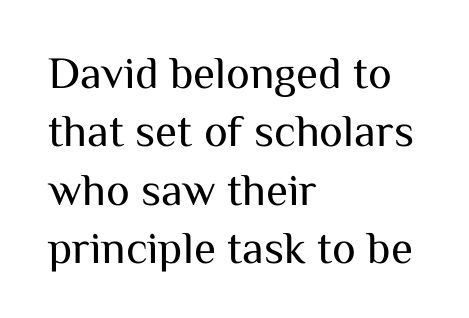
The face looks like a standard text weight, possibly lighter. Bare-footed words on every line. Baseline-to-baseline distance is the conventional proportion of letter height. Visually the block forms a straight wall on the left and a jagged coastline on the right.
